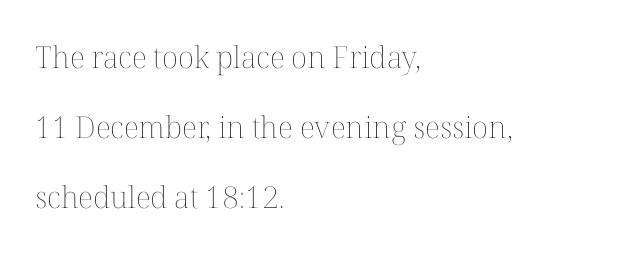
The image shows 30 px thin type, upright; set left-aligned, loose line spacing (2.34x), normal letter spacing, not underlined; medium stroke contrast and a medium x-height.
